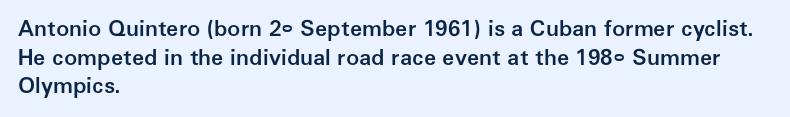
{"italic": "no", "bold": "semi", "underline": "no", "align": "left", "line_spacing": "normal", "line_spacing_ratio": 1.3, "letter_spacing": "normal", "letter_spacing_em": 0.0, "glyph_px": 22}
